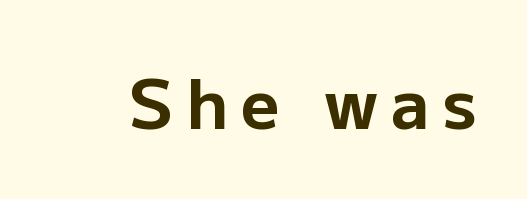
The image shows 68 px bold sans-serif type, upright; set not underlined; low stroke contrast and a medium x-height.
